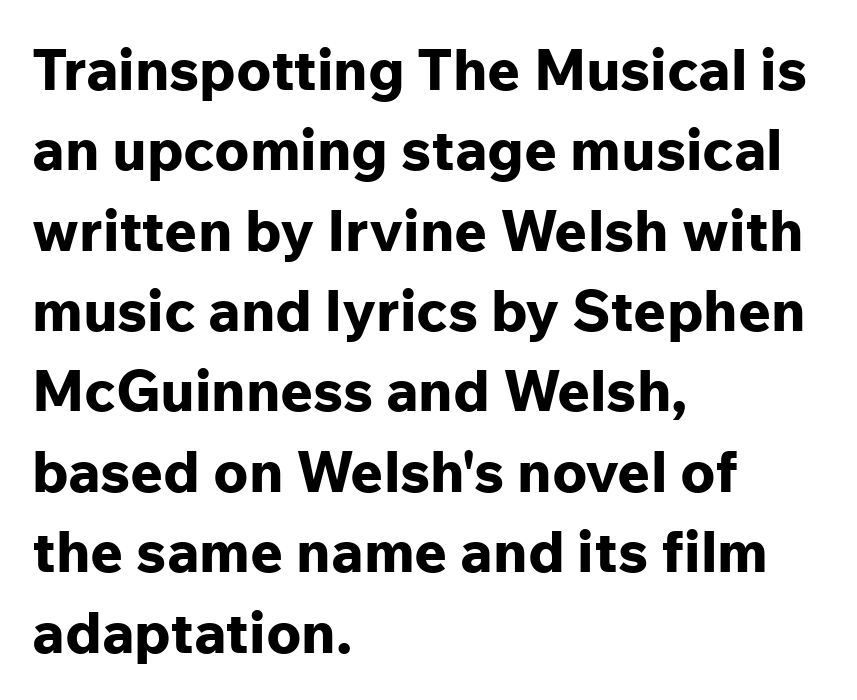
The image shows 57 px bold sans-serif type, upright; set left-aligned, normal line spacing (1.41x), normal letter spacing, not underlined; low stroke contrast and a medium x-height.
